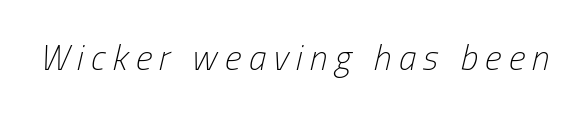
{"italic": "yes", "lean": "right", "slant_degrees": 13, "bold": "no", "weight": "light", "width": "condensed", "stroke_contrast": "low", "x_height": "medium", "monospaced": "no", "underline": "no", "letter_spacing": "wide", "letter_spacing_em": 0.2, "glyph_px": 36}
